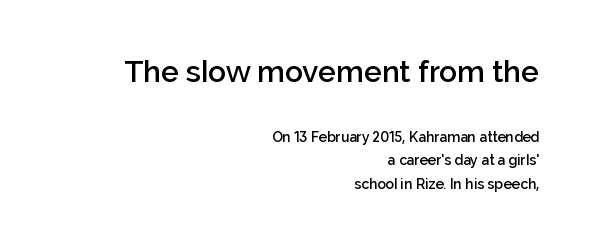
{"serif": "no", "italic": "no", "bold": "semi", "weight": "semibold", "width": "normal", "stroke_contrast": "low", "x_height": "medium", "monospaced": "no", "underline": "no", "align": "right", "line_spacing": "normal", "line_spacing_ratio": 1.69, "letter_spacing": "normal", "letter_spacing_em": 0.0, "larger_block": "first", "size_ratio": 2.14, "glyph_px": 30}
